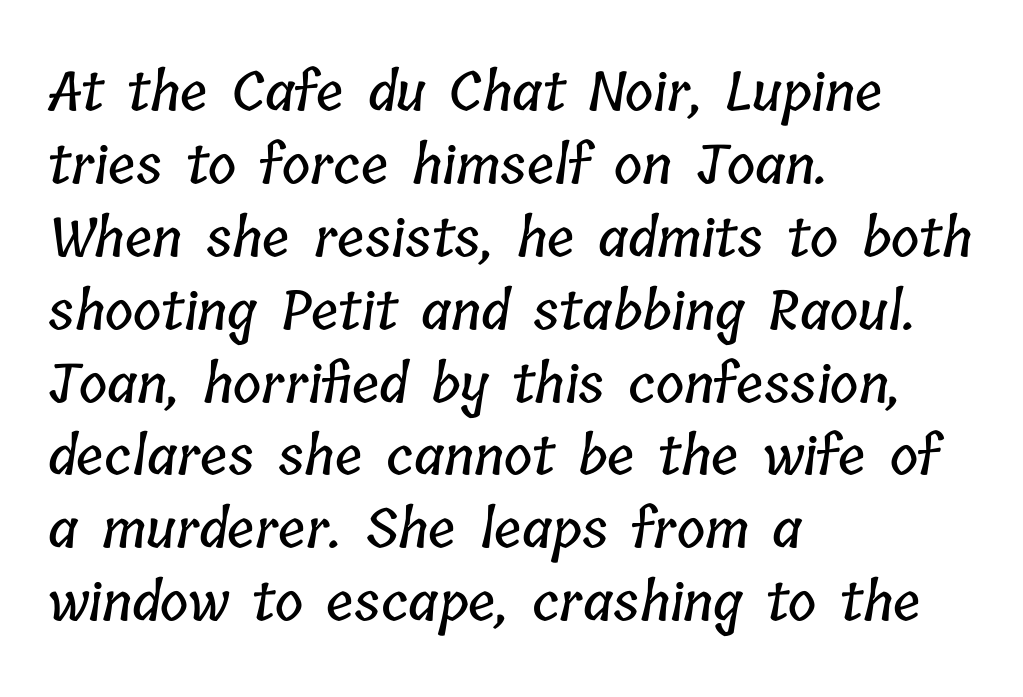
Quick note: underline off. A normal amount of white space separates one row of letters from the next. Varying glyph widths throughout — classic text-font behaviour. No extra tracking has been applied to these lines.
